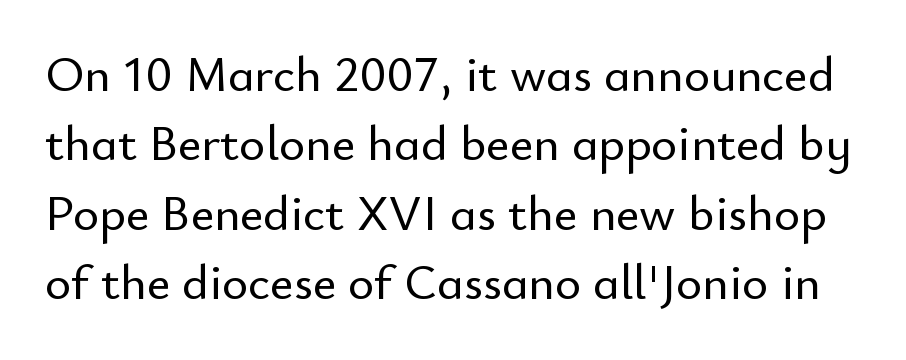
The image shows 50 px sans-serif type, upright; set normal line spacing (1.39x), normal letter spacing, not underlined; low stroke contrast and a small x-height.
